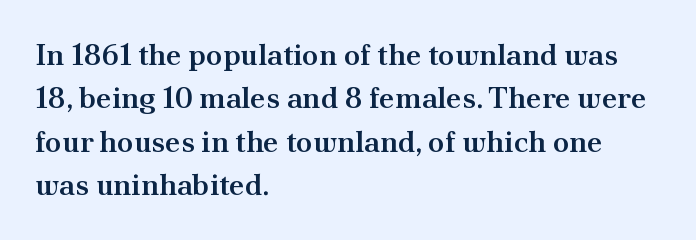
Line beginnings align vertically; line endings do not. Notice how descenders clear the ascenders below comfortably — that's standard leading. Compared with typical body copy, the letter spacing here is the same. Underlining? Definitely not there.
